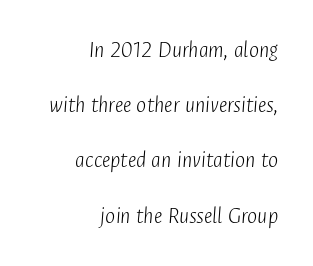
Each stroke keeps to a modest, everyday thickness or less. Style check: oblique. Honestly, the rows look like they've been pulled way apart. Beneath every word, the page is bare. Between one letter and the next there's only the usual sliver of space. Does the copy run flush right? Yes — the right margin is perfectly even.
